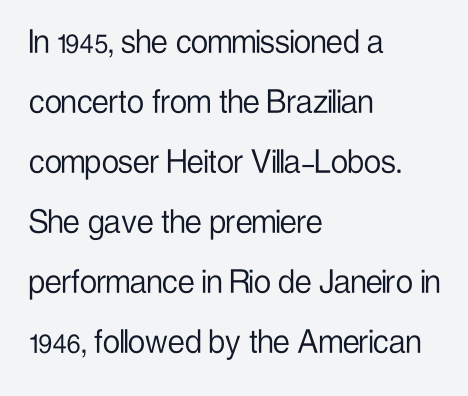
Q: Is the text bold? A: No.
Q: Is the text italic (slanted)? A: No, it is upright.
Q: Is the typeface a serif or a sans-serif typeface? A: Sans-serif.
Q: Is the text underlined? A: No.
Q: How is the paragraph aligned? A: Left-aligned.
Q: Is the spacing between letters normal or unusually wide? A: Normal.
Q: Is the spacing between lines tight, normal or loose? A: Normal.
Q: Width (condensed, normal, or wide)? A: Condensed.
Q: Stroke contrast? A: Low.
Q: x-height? A: Medium.
Q: Monospaced? A: No.
